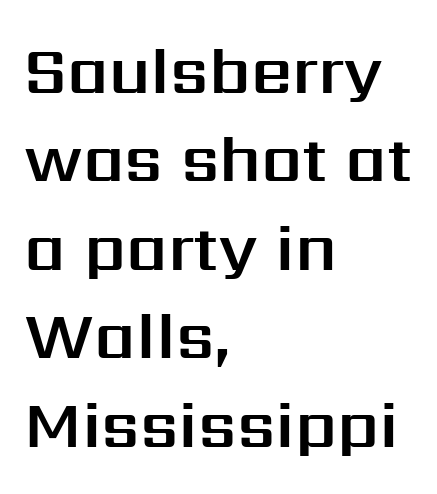
Interline gaps are of average width in this sample. Ascenders rise straight up at ninety degrees. This sample has the flowing, uneven cadence of proportional lettering. The zone under the glyphs is completely vacant. This rendering employs a face without finishing strokes, i.e., a sans-serif.
